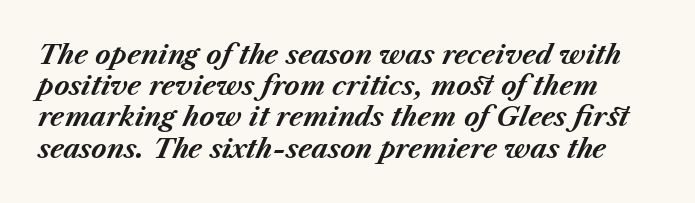
The image shows 26 px bold type, italic (leaning right); set line spacing 1.2x, normal letter spacing, not underlined.
